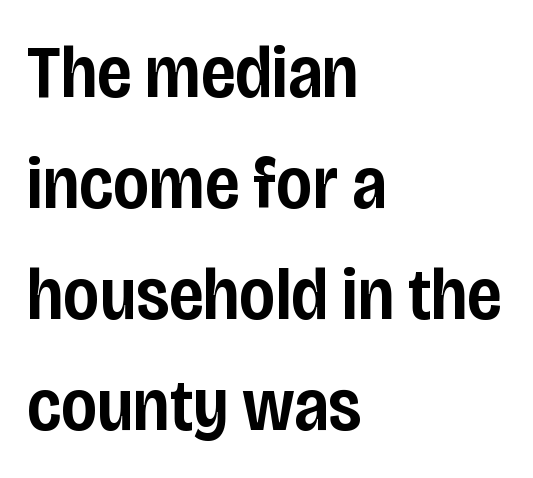
Q: Is the text bold? A: Semi-bold.
Q: Is the text italic (slanted)? A: No, it is upright.
Q: Is the typeface a serif or a sans-serif typeface? A: Sans-serif.
Q: Is the text underlined? A: No.
Q: How is the paragraph aligned? A: Left-aligned.
Q: Is the spacing between letters normal or unusually wide? A: Normal.
Q: Is the spacing between lines tight, normal or loose? A: Normal.
Q: Width (condensed, normal, or wide)? A: Condensed.
Q: Stroke contrast? A: Low.
Q: x-height? A: Large.
Q: Monospaced? A: No.
